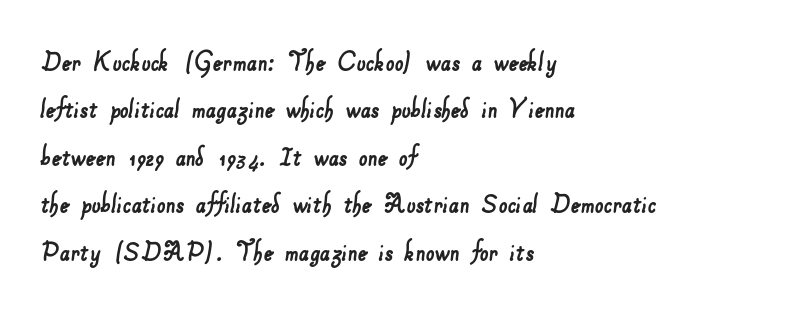
Q: Is the typeface a serif or a sans-serif typeface? A: Sans-serif.
Q: Is the text underlined? A: No.
Q: How is the paragraph aligned? A: Left-aligned.
Q: Is the spacing between letters normal or unusually wide? A: Normal.
Q: Is the spacing between lines tight, normal or loose? A: Normal.
Q: Width (condensed, normal, or wide)? A: Normal.
Q: Stroke contrast? A: Low.
Q: x-height? A: Small.
Q: Monospaced? A: No.
